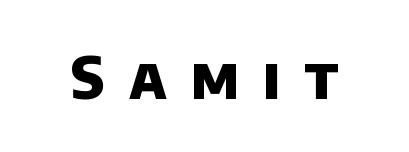
Short note: letters widely spaced. The face used here is proportionally spaced, like ordinary book or web type. Plenty of ink on the page — the face is bold. Clear beneath every line of the passage. The font family rendered here belongs to the sans-serif group.
